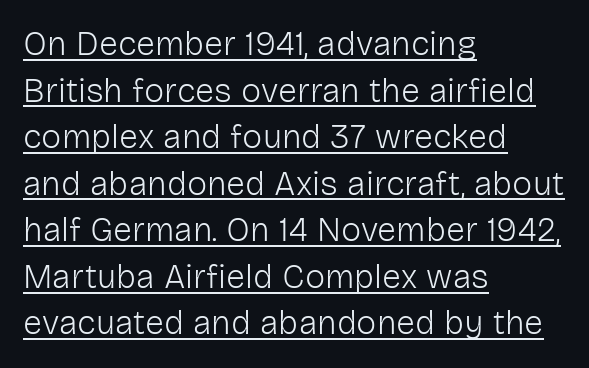
The letters advance in unequal steps, a hallmark of proportional type. Observe the ordinary spacing: letters are neighbours, not strangers. Weight: in the light-to-regular range. If you drew a line through each stem, it would be perfectly vertical. This sample is left-justified, so line endings fall wherever the words run out.
